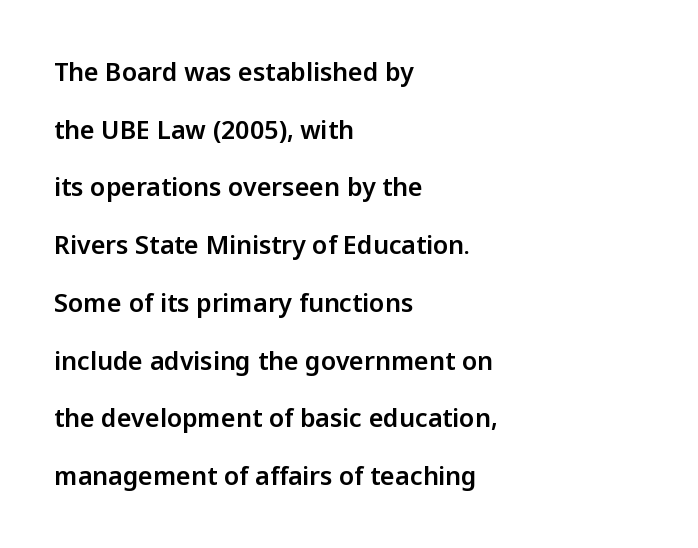
The image shows 25 px text type, upright; set left-aligned, loose line spacing (2.31x), normal letter spacing, not underlined.
